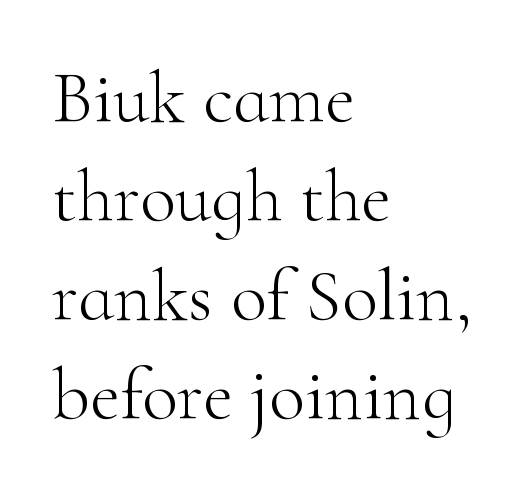
Q: Is the text bold? A: No.
Q: Is the text italic (slanted)? A: No, it is upright.
Q: Is the typeface a serif or a sans-serif typeface? A: Serif.
Q: Is the text underlined? A: No.
Q: How is the paragraph aligned? A: Left-aligned.
Q: Is the spacing between letters normal or unusually wide? A: Normal.
Q: Is the spacing between lines tight, normal or loose? A: Normal.
Q: Width (condensed, normal, or wide)? A: Normal.
Q: Stroke contrast? A: High.
Q: x-height? A: Small.
Q: Monospaced? A: No.
